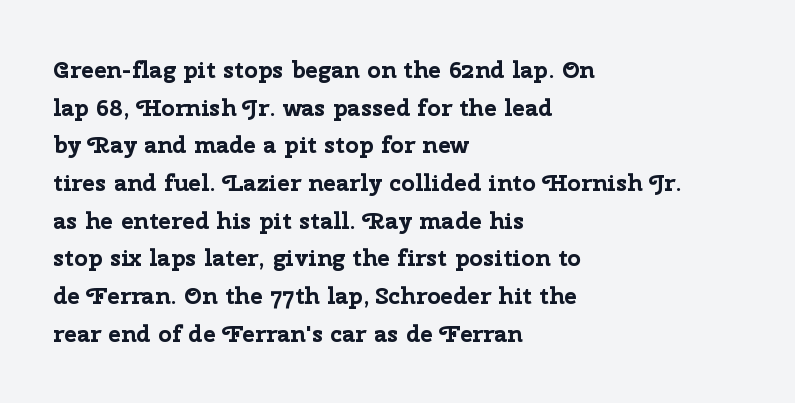
The image shows 24 px bold type, upright; set left-aligned, normal line spacing (1.57x), normal letter spacing, not underlined.
